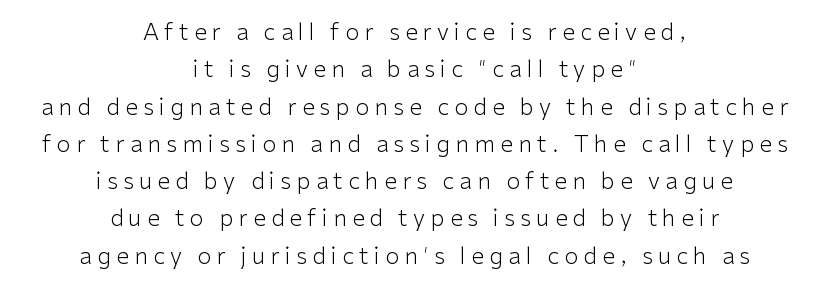
The image shows 23 px text type, upright; set centered, normal line spacing (1.62x), unusually wide letter spacing (+0.23 em), not underlined.
